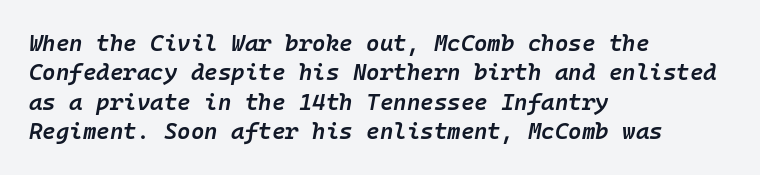
The image shows 23 px text type, italic (leaning right); set left-aligned, normal line spacing (1.28x), normal letter spacing, not underlined.
